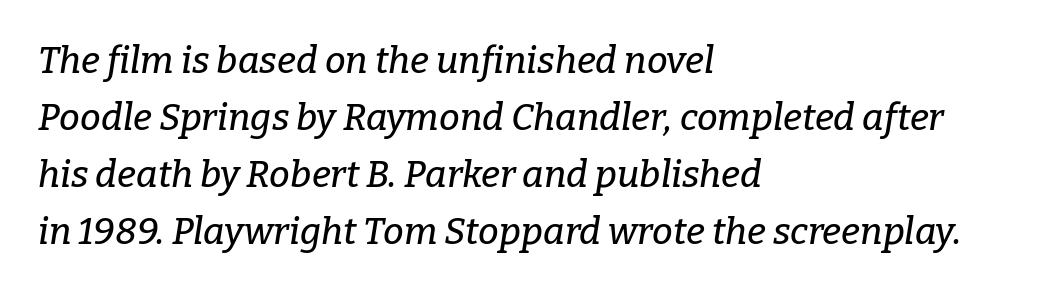
{"serif": "yes", "italic": "yes", "lean": "right", "slant_degrees": 9, "width": "normal", "stroke_contrast": "low", "x_height": "medium", "monospaced": "no", "underline": "no", "align": "left", "line_spacing": "normal", "line_spacing_ratio": 1.54, "letter_spacing": "normal", "letter_spacing_em": 0.0, "glyph_px": 37}
